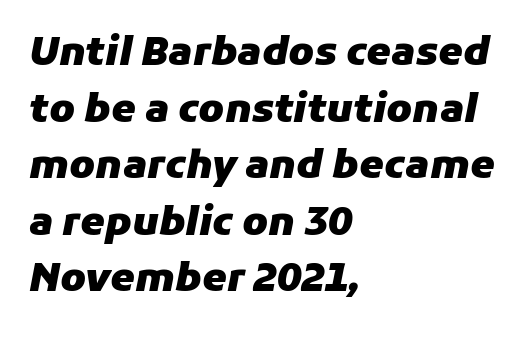
Yep, that's italic — everything's leaning. Varying glyph widths throughout — classic text-font behaviour. The letterforms sit shoulder to shoulder at normal distance. The passage shown is not underscored anywhere. Interline gaps are of average width in this sample.
